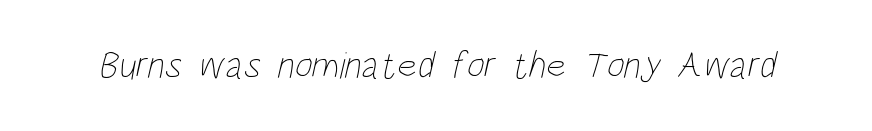
Weight class: somewhere from thin through regular. Each letter keeps its own natural width here, so spacing adapts to shape. Plain, unruled lines of type. In terms of letterspacing, this is plain default setting.
